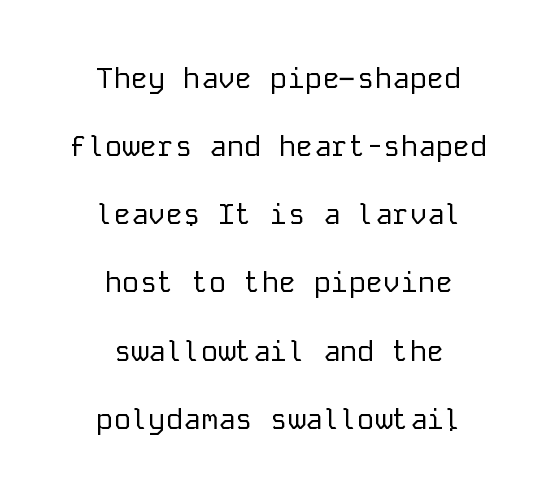
{"serif": "no", "italic": "no", "bold": "no", "weight": "regular", "width": "normal", "stroke_contrast": "low", "x_height": "medium", "monospaced": "yes", "underline": "no", "align": "center", "line_spacing": "loose", "line_spacing_ratio": 2.35, "letter_spacing": "normal", "letter_spacing_em": 0.0, "glyph_px": 29}
